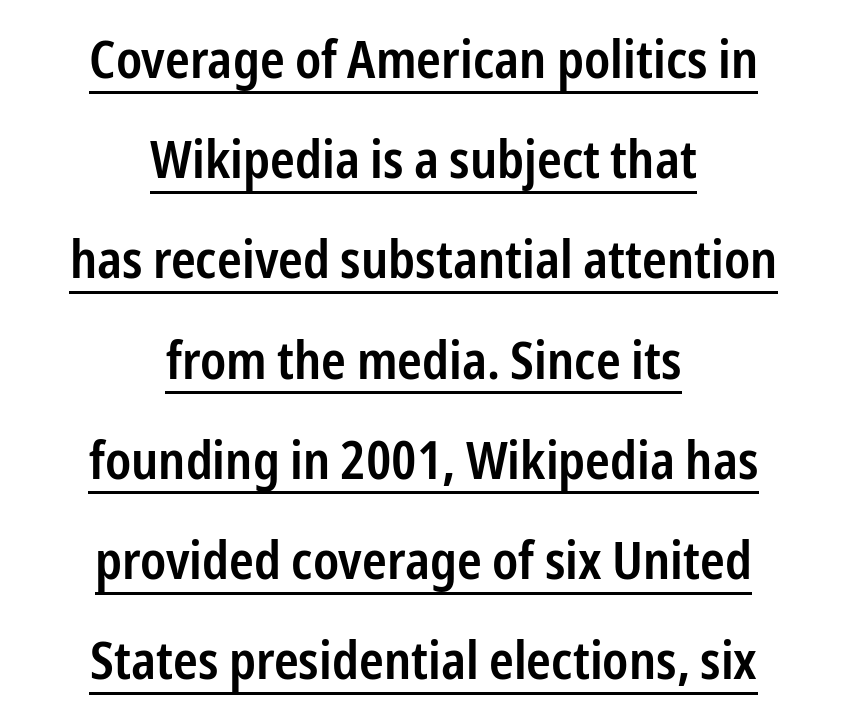
These lines are composed in type without serifs. Compared with typical body copy, the letter spacing here is the same. Teacher's note: observe the equal gaps on both sides — that is centered alignment. Heft: intermediate — a semibold. The letters advance in unequal steps, a hallmark of proportional type. The axis of the letterforms is exactly vertical.
